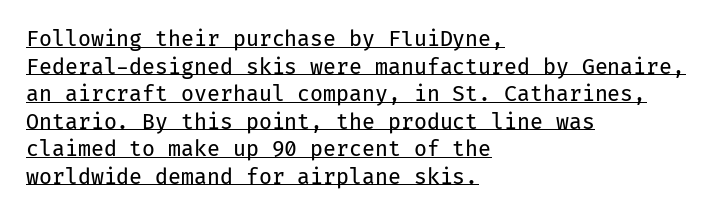
The image shows 21 px text type, upright; set left-aligned, normal line spacing (1.31x), normal letter spacing, underlined.
